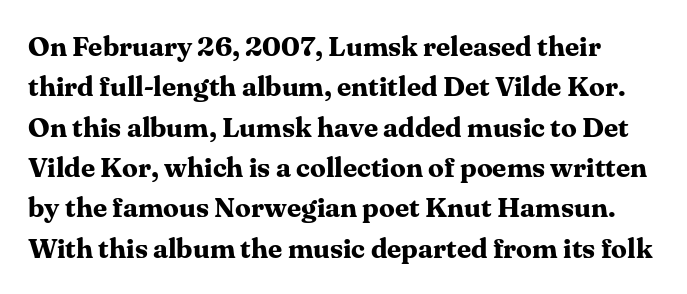
Q: Is the text bold? A: Yes.
Q: Is the text italic (slanted)? A: No, it is upright.
Q: Is the typeface a serif or a sans-serif typeface? A: Serif.
Q: Is the text underlined? A: No.
Q: Is the spacing between letters normal or unusually wide? A: Normal.
Q: Is the spacing between lines tight, normal or loose? A: Normal.
Q: Width (condensed, normal, or wide)? A: Normal.
Q: Stroke contrast? A: Medium.
Q: x-height? A: Medium.
Q: Monospaced? A: No.
